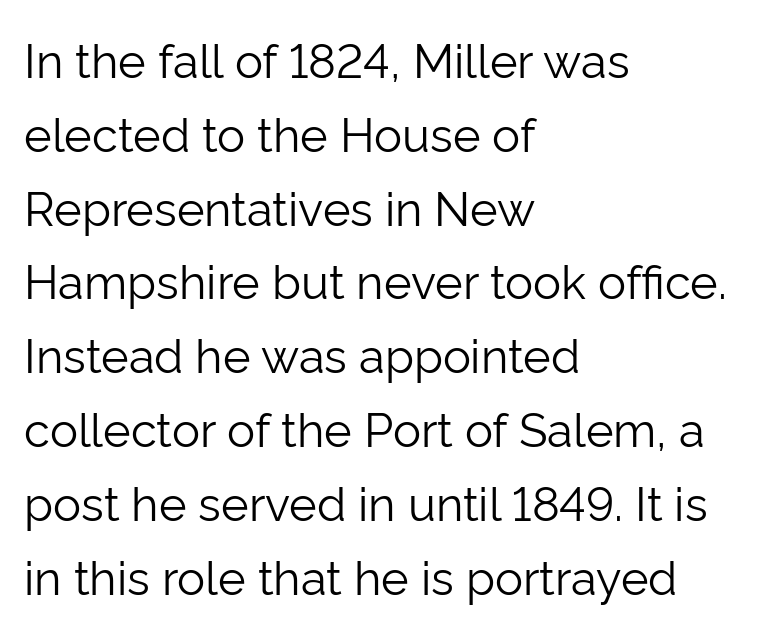
Q: Is the text bold? A: No.
Q: Is the text italic (slanted)? A: No, it is upright.
Q: Is the typeface a serif or a sans-serif typeface? A: Sans-serif.
Q: Is the text underlined? A: No.
Q: How is the paragraph aligned? A: Left-aligned.
Q: Is the spacing between letters normal or unusually wide? A: Normal.
Q: Is the spacing between lines tight, normal or loose? A: Normal.
Q: Width (condensed, normal, or wide)? A: Normal.
Q: Stroke contrast? A: Low.
Q: x-height? A: Medium.
Q: Monospaced? A: No.
